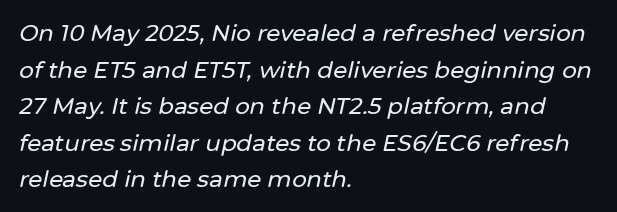
The image shows 23 px text type, italic (leaning right); set left-aligned, normal line spacing (1.59x), normal letter spacing, not underlined.
